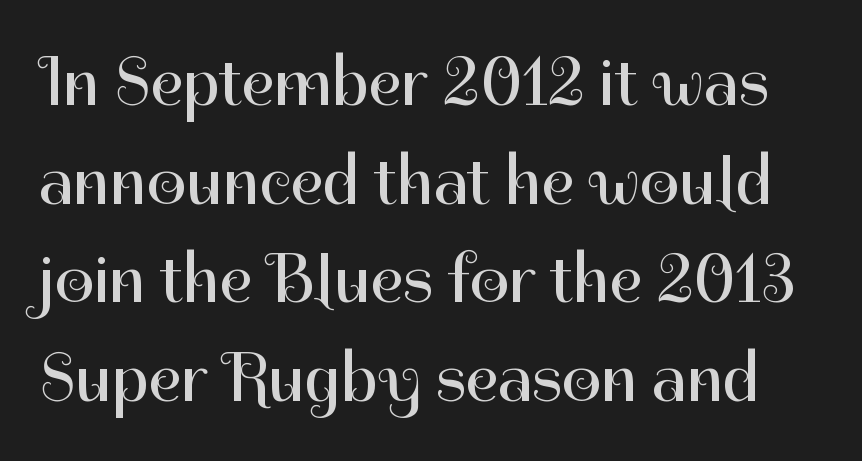
How are the letters spaced? Ordinarily, with no added tracking. Unlike italic type, these characters show no tilt at all. Normally led — the rows are evenly, conventionally spaced. I'd call this a sans setting — the letters go barefoot. Here the designer chose a conventional face with non-uniform glyph widths.
